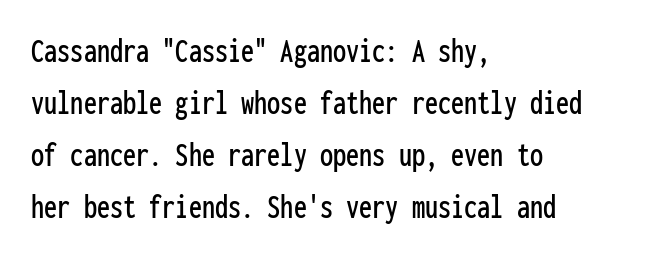
Each letter, wide or thin by design, is forced into the same width here. Reading down the block, your eye returns to a fixed left position each line. The letters stand upright; this is a roman face. The vertical gap from one line to the next is medium. How are the letters spaced? Ordinarily, with no added tracking. The zone under the glyphs is completely vacant.
